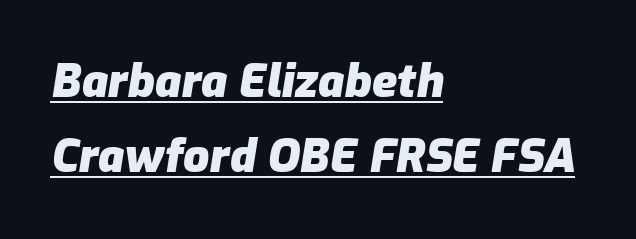
The image shows 46 px heavy type, italic (leaning right); set left-aligned, normal line spacing (1.64x), normal letter spacing, underlined; low stroke contrast and a medium x-height.
